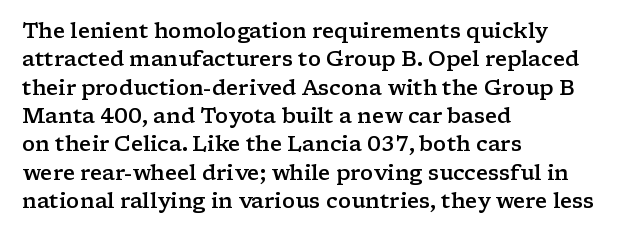
Q: Is the text bold? A: Semi-bold.
Q: Is the text italic (slanted)? A: No, it is upright.
Q: Is the text underlined? A: No.
Q: How is the paragraph aligned? A: Left-aligned.
Q: Is the spacing between letters normal or unusually wide? A: Normal.
Q: Is the spacing between lines tight, normal or loose? A: Normal.
